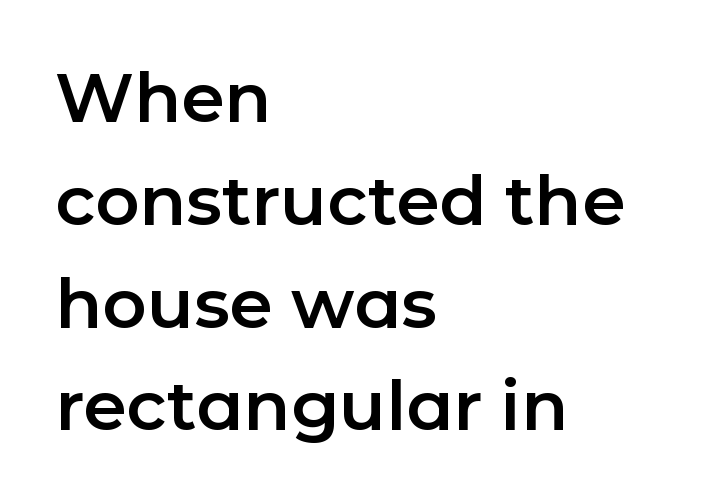
Q: Is the text italic (slanted)? A: No, it is upright.
Q: Is the typeface a serif or a sans-serif typeface? A: Sans-serif.
Q: Is the text underlined? A: No.
Q: How is the paragraph aligned? A: Left-aligned.
Q: Is the spacing between letters normal or unusually wide? A: Normal.
Q: Is the spacing between lines tight, normal or loose? A: Normal.
Q: Width (condensed, normal, or wide)? A: Normal.
Q: Stroke contrast? A: Low.
Q: x-height? A: Medium.
Q: Monospaced? A: No.
